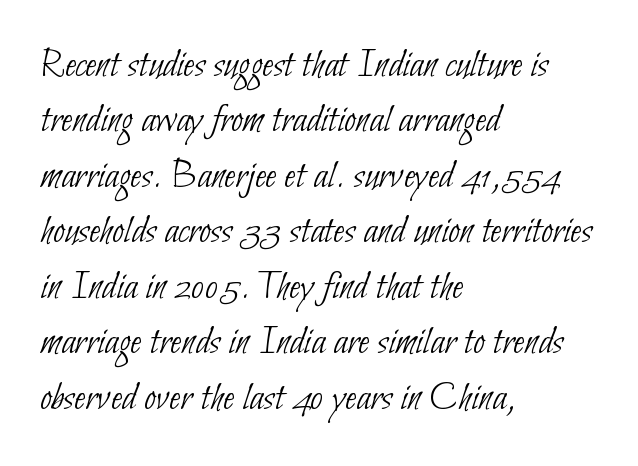
{"serif": "no", "bold": "no", "weight": "thin", "width": "condensed", "stroke_contrast": "low", "x_height": "small", "monospaced": "no", "underline": "no", "align": "left", "line_spacing": "normal", "line_spacing_ratio": 1.32, "letter_spacing": "normal", "letter_spacing_em": 0.0, "glyph_px": 42}
